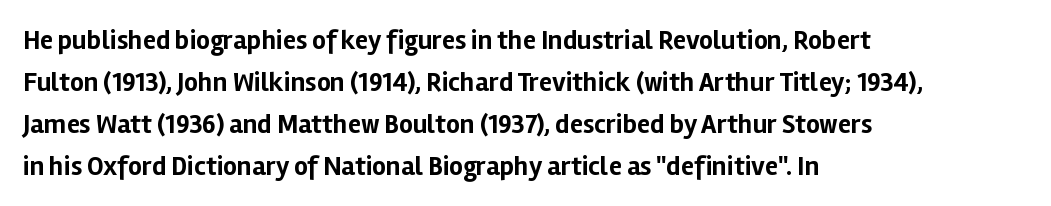
{"italic": "no", "bold": "yes", "underline": "no", "align": "left", "line_spacing": "normal", "line_spacing_ratio": 1.55, "letter_spacing": "normal", "letter_spacing_em": 0.0, "glyph_px": 27}
